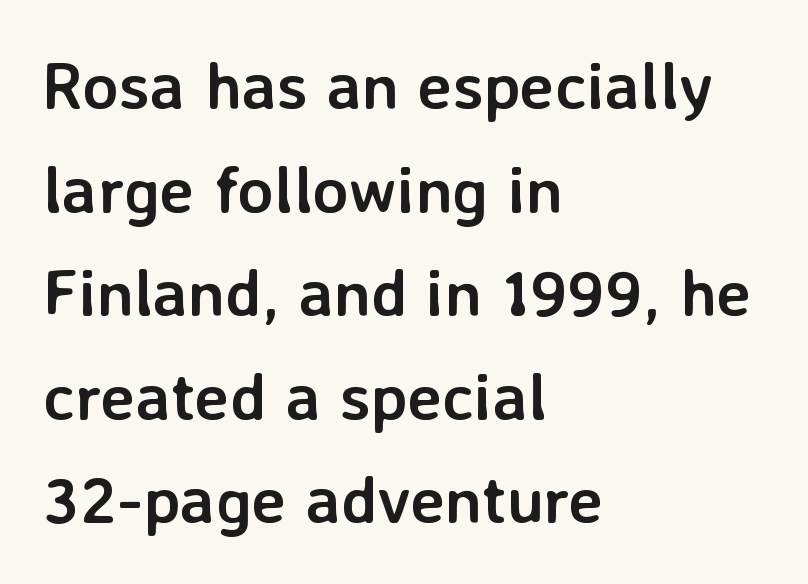
Q: Is the text bold? A: Yes.
Q: Is the text italic (slanted)? A: No, it is upright.
Q: Is the typeface a serif or a sans-serif typeface? A: Sans-serif.
Q: Is the text underlined? A: No.
Q: How is the paragraph aligned? A: Left-aligned.
Q: Is the spacing between letters normal or unusually wide? A: Normal.
Q: Is the spacing between lines tight, normal or loose? A: Normal.
Q: Width (condensed, normal, or wide)? A: Normal.
Q: Stroke contrast? A: Low.
Q: x-height? A: Medium.
Q: Monospaced? A: No.
